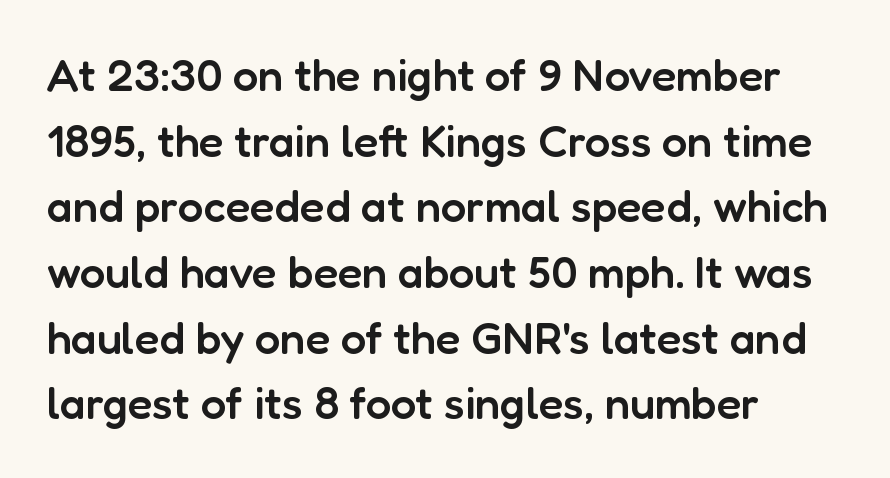
The image shows 45 px semibold sans-serif type, upright; set left-aligned, normal line spacing (1.46x), normal letter spacing, not underlined; low stroke contrast and a medium x-height.
